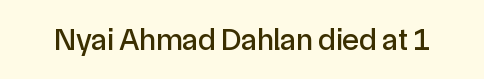
The type family on display is of the sans-serif kind. The specimen omits any rule beneath the text block's lines. There is no visible air inserted between adjacent glyphs. The type sits square on the baseline with zero lean.
